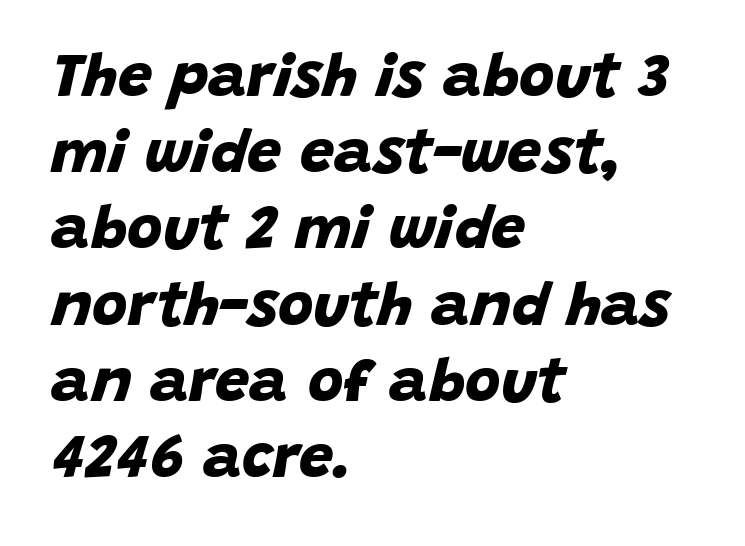
Q: Is the text bold? A: Yes.
Q: Is the typeface a serif or a sans-serif typeface? A: Sans-serif.
Q: Is the text underlined? A: No.
Q: How is the paragraph aligned? A: Left-aligned.
Q: Is the spacing between letters normal or unusually wide? A: Normal.
Q: Is the spacing between lines tight, normal or loose? A: Normal.
Q: Width (condensed, normal, or wide)? A: Normal.
Q: Stroke contrast? A: Low.
Q: x-height? A: Large.
Q: Monospaced? A: No.
